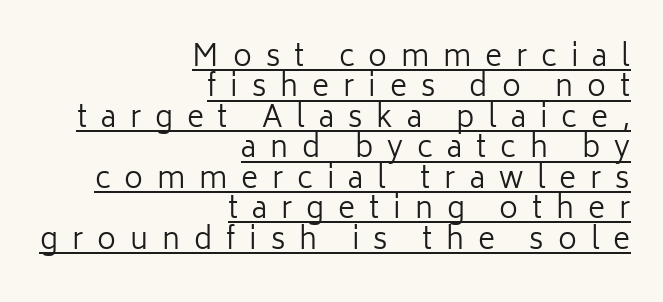
Q: Is the text bold? A: No.
Q: Is the text italic (slanted)? A: No, it is upright.
Q: Is the typeface a serif or a sans-serif typeface? A: Sans-serif.
Q: Is the text underlined? A: Yes.
Q: How is the paragraph aligned? A: Right-aligned.
Q: Is the spacing between letters normal or unusually wide? A: Unusually wide.
Q: Is the spacing between lines tight, normal or loose? A: Tight.
Q: Width (condensed, normal, or wide)? A: Normal.
Q: Stroke contrast? A: Low.
Q: x-height? A: Medium.
Q: Monospaced? A: No.
